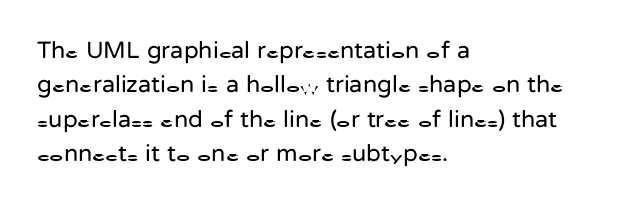
The image shows 24 px text type, upright; set left-aligned, normal line spacing (1.43x), normal letter spacing, not underlined.
